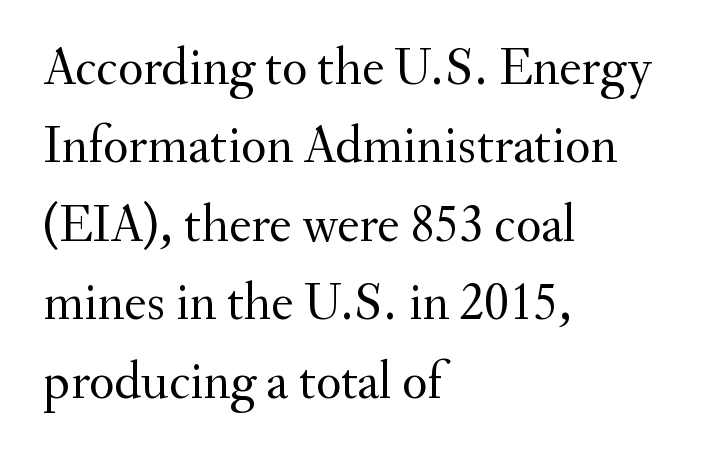
The image shows 53 px regular-weight serif type, upright; set left-aligned, normal line spacing (1.48x), normal letter spacing, not underlined; medium stroke contrast and a small x-height.
